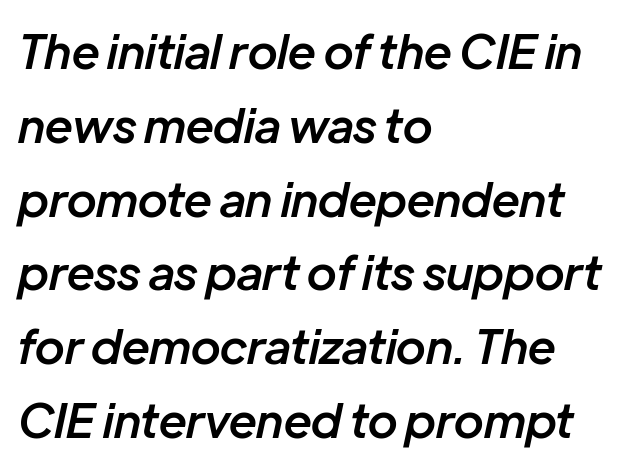
Nothing unusual about the tracking: characters are spaced as the font intends. Lines of text with bare space underneath. Notice how the passage keeps a crisp vertical edge on the left only. Interline gaps are of average width in this sample.
